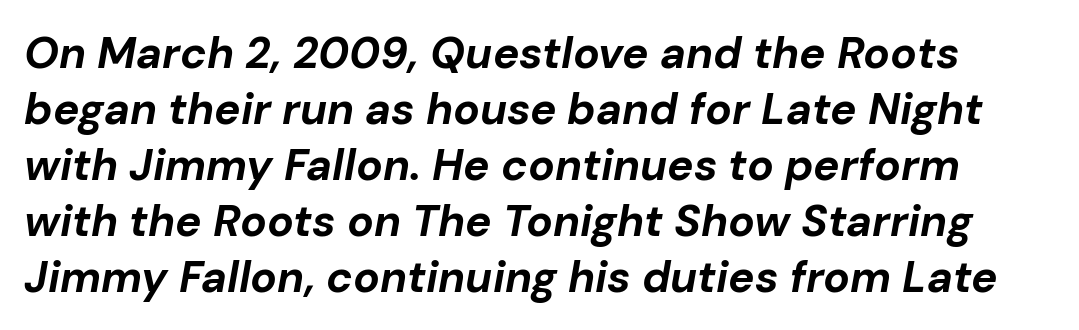
{"italic": "yes", "lean": "right", "slant_degrees": 10, "bold": "yes", "weight": "bold", "width": "normal", "stroke_contrast": "low", "x_height": "medium", "monospaced": "no", "underline": "no", "line_spacing": "normal", "line_spacing_ratio": 1.27, "letter_spacing": "normal", "letter_spacing_em": 0.0, "glyph_px": 44}
